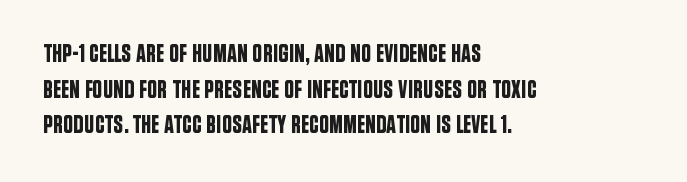
Q: Is the text italic (slanted)? A: No, it is upright.
Q: Is the text underlined? A: No.
Q: How is the paragraph aligned? A: Left-aligned.
Q: Is the spacing between letters normal or unusually wide? A: Normal.
Q: Is the spacing between lines tight, normal or loose? A: Normal.
